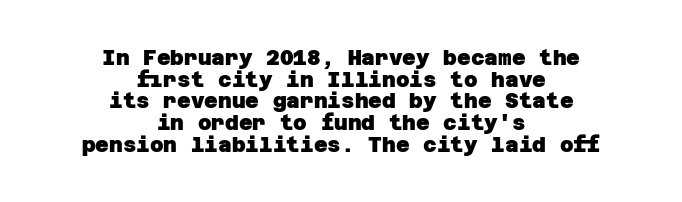
This sample is center-justified, so both line endings float freely. Leading: reduced. Is the type bold? Yes — the strokes are clearly thick and heavy. Does extra space separate the letters? No, they use regular spacing. The specimen omits any rule beneath the text block's lines.
